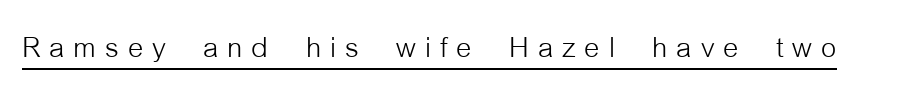
The image shows 39 px light, condensed sans-serif type, upright; set unusually wide letter spacing (+0.23 em), underlined; low stroke contrast and a medium x-height.
